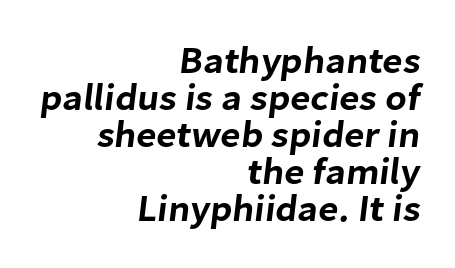
{"serif": "no", "width": "normal", "stroke_contrast": "low", "x_height": "medium", "monospaced": "no", "underline": "no", "align": "right", "line_spacing": "tight", "line_spacing_ratio": 1.0, "letter_spacing": "normal", "letter_spacing_em": 0.0, "glyph_px": 37}
